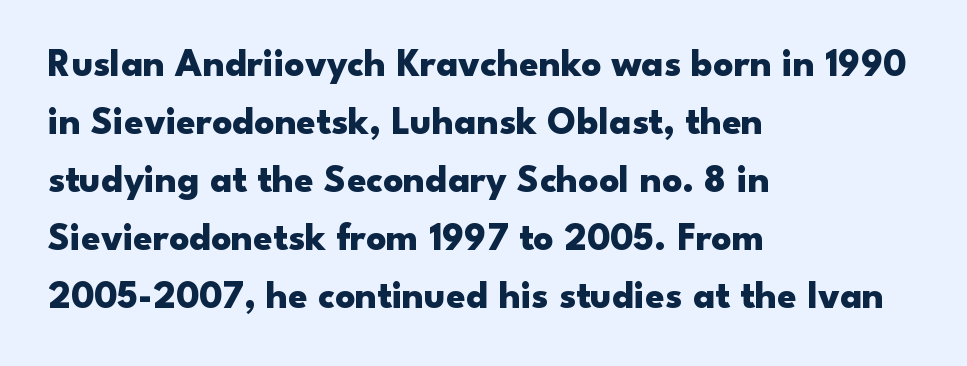
{"serif": "no", "italic": "no", "bold": "yes", "weight": "heavy", "width": "wide", "stroke_contrast": "low", "x_height": "small", "monospaced": "no", "underline": "no", "align": "left", "line_spacing": "normal", "line_spacing_ratio": 1.49, "letter_spacing": "normal", "letter_spacing_em": 0.0, "glyph_px": 39}
